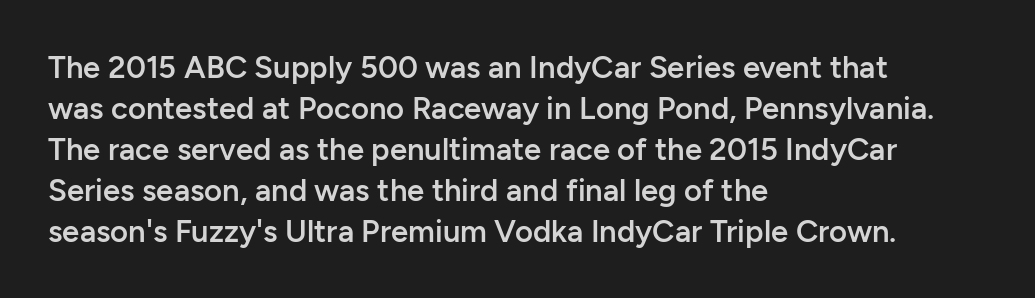
Q: Is the text bold? A: Semi-bold.
Q: Is the text italic (slanted)? A: No, it is upright.
Q: Is the typeface a serif or a sans-serif typeface? A: Sans-serif.
Q: Is the text underlined? A: No.
Q: How is the paragraph aligned? A: Left-aligned.
Q: Is the spacing between letters normal or unusually wide? A: Normal.
Q: Is the spacing between lines tight, normal or loose? A: Normal.
Q: Width (condensed, normal, or wide)? A: Normal.
Q: Stroke contrast? A: Low.
Q: x-height? A: Medium.
Q: Monospaced? A: No.
